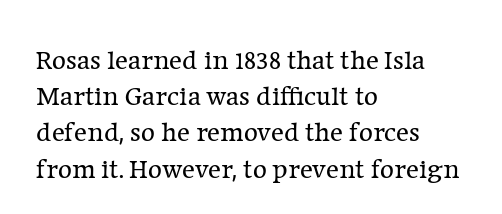
The strokes carry an ordinary text weight at most. Teacher's note: observe the even left margin — that is flush-left alignment. The lines sit at an ordinary, default distance from one another. Does extra space separate the letters? No, they use regular spacing. Posture: vertical. The specimen omits any rule beneath the text block's lines.
